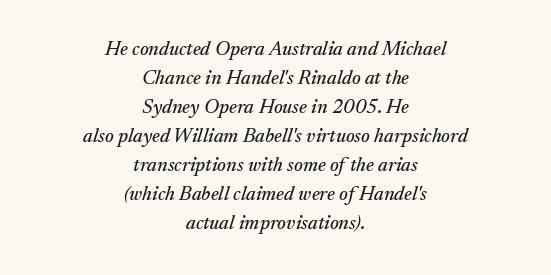
Q: Is the text italic (slanted)? A: Yes, it leans right by about 17 degrees.
Q: Is the text underlined? A: No.
Q: How is the paragraph aligned? A: Centered.
Q: Is the spacing between letters normal or unusually wide? A: Normal.
Q: Is the spacing between lines tight, normal or loose? A: Normal.
